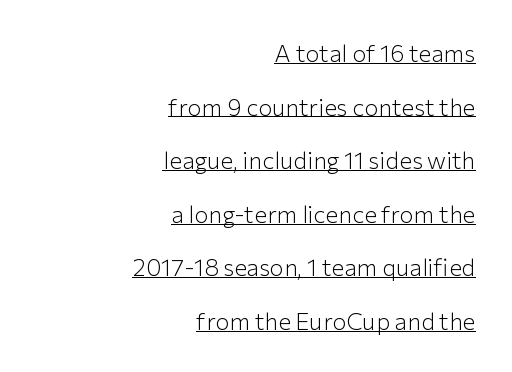
Upright lettering throughout. Horizontal alignment here is rightward, an uncommon choice for prose. Underlining? Definitely there. Here the glyphs are tracked normally, forming tight word shapes. The strokes are not fattened; the text isn't bold. You could fit nearly another row in the gap between these rows.
